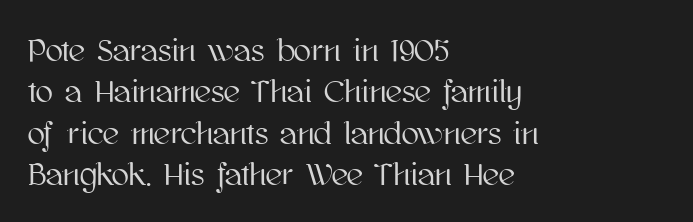
{"italic": "no", "width": "normal", "stroke_contrast": "high", "x_height": "medium", "monospaced": "no", "underline": "no", "align": "left", "line_spacing": "normal", "line_spacing_ratio": 1.29, "letter_spacing": "normal", "letter_spacing_em": 0.0, "glyph_px": 32}
